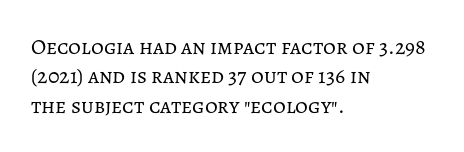
Q: Is the text bold? A: No.
Q: Is the text italic (slanted)? A: No, it is upright.
Q: Is the text underlined? A: No.
Q: How is the paragraph aligned? A: Left-aligned.
Q: Is the spacing between letters normal or unusually wide? A: Normal.
Q: Is the spacing between lines tight, normal or loose? A: Normal.
